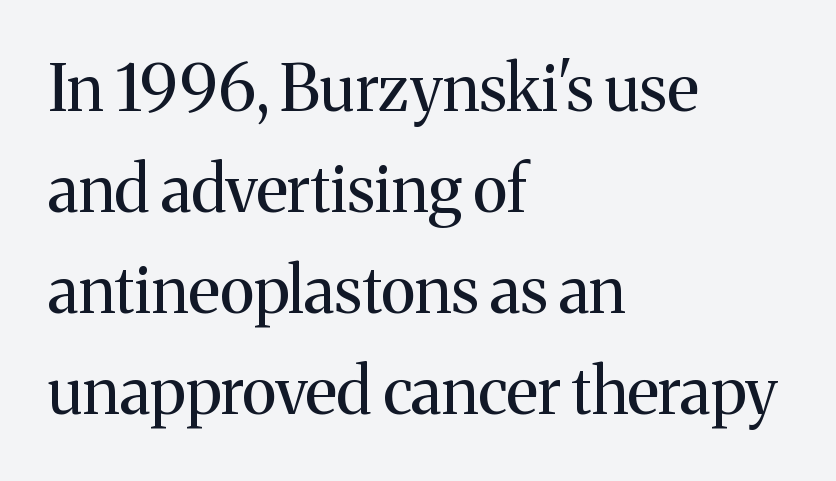
The image shows 64 px regular-weight serif type, upright; set left-aligned, normal line spacing (1.58x), normal letter spacing, not underlined; medium stroke contrast and a medium x-height.
